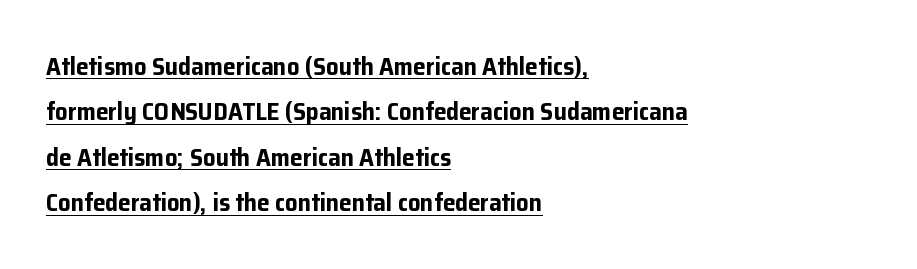
{"italic": "no", "bold": "yes", "underline": "yes", "align": "left", "line_spacing_ratio": 1.82, "letter_spacing": "normal", "letter_spacing_em": 0.0, "glyph_px": 25}
